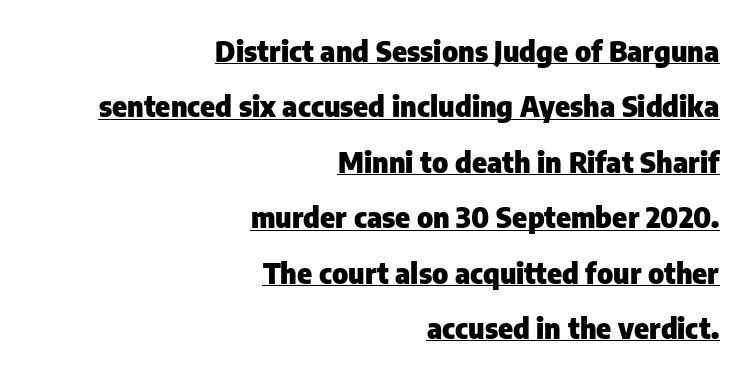
Q: Is the text bold? A: Yes.
Q: Is the text italic (slanted)? A: No, it is upright.
Q: Is the typeface a serif or a sans-serif typeface? A: Sans-serif.
Q: Is the text underlined? A: Yes.
Q: How is the paragraph aligned? A: Right-aligned.
Q: Is the spacing between letters normal or unusually wide? A: Normal.
Q: Is the spacing between lines tight, normal or loose? A: Loose.
Q: Width (condensed, normal, or wide)? A: Normal.
Q: Stroke contrast? A: Low.
Q: x-height? A: Medium.
Q: Monospaced? A: No.
